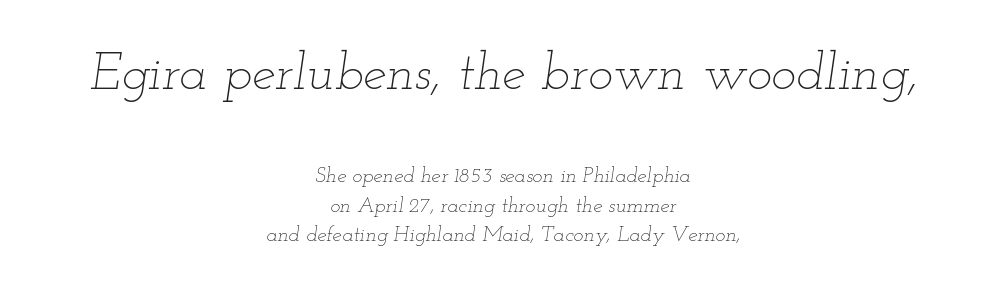
{"italic": "yes", "lean": "right", "slant_degrees": 12, "bold": "no", "weight": "thin", "width": "wide", "stroke_contrast": "low", "x_height": "small", "monospaced": "no", "underline": "no", "align": "center", "line_spacing": "normal", "line_spacing_ratio": 1.41, "letter_spacing": "normal", "letter_spacing_em": 0.0, "larger_block": "first", "size_ratio": 2.52, "glyph_px": 53}
